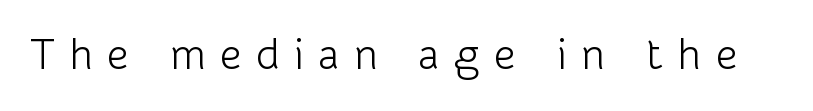
Typographically, this falls in the sans-serif category. Do the letters lean? They stand straight. Character widths vary here, with narrow letters taking less room than wide ones. Loose tracking; the words dissolve into strings of separated letters.
